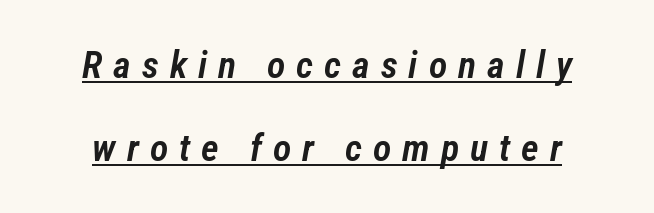
{"italic": "yes", "lean": "right", "slant_degrees": 12, "bold": "semi", "weight": "semibold", "width": "condensed", "stroke_contrast": "low", "x_height": "medium", "monospaced": "no", "underline": "yes", "line_spacing": "loose", "line_spacing_ratio": 2.18, "letter_spacing": "wide", "letter_spacing_em": 0.29, "glyph_px": 38}
